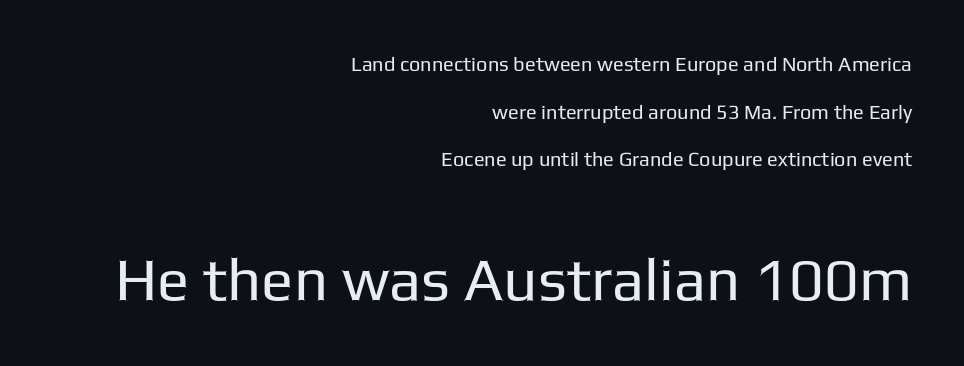
Baseline-to-baseline distance is far greater than the letter height. Posture: upright roman. Heft: none added — not bold. Underline: absent. Alignment: flush right. Caption: standard tracking, unaltered.
